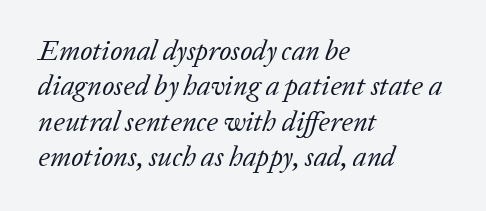
{"serif": "yes", "italic": "yes", "lean": "right", "slant_degrees": 20, "bold": "no", "weight": "regular", "width": "normal", "stroke_contrast": "low", "x_height": "medium", "monospaced": "no", "underline": "no", "align": "left", "line_spacing": "normal", "line_spacing_ratio": 1.26, "letter_spacing": "normal", "letter_spacing_em": 0.0, "glyph_px": 28}
